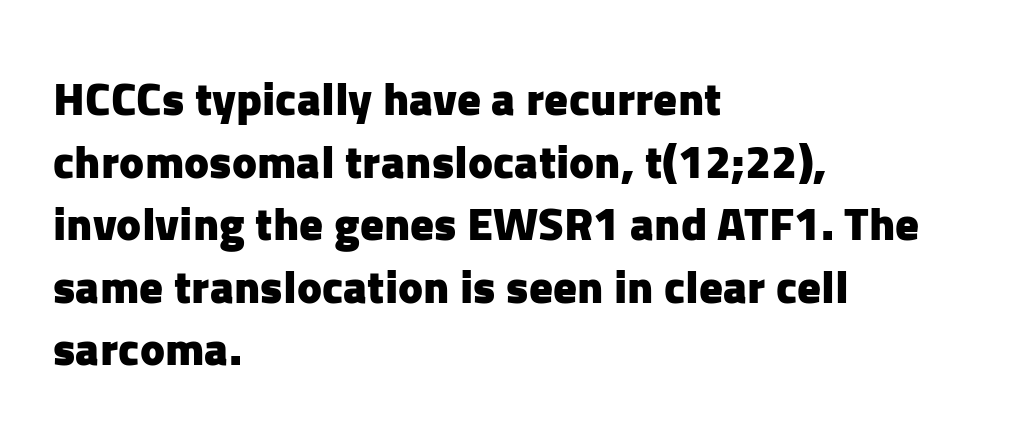
Q: Is the text bold? A: Yes.
Q: Is the text italic (slanted)? A: No, it is upright.
Q: Is the typeface a serif or a sans-serif typeface? A: Sans-serif.
Q: Is the text underlined? A: No.
Q: How is the paragraph aligned? A: Left-aligned.
Q: Is the spacing between letters normal or unusually wide? A: Normal.
Q: Is the spacing between lines tight, normal or loose? A: Normal.
Q: Width (condensed, normal, or wide)? A: Normal.
Q: Stroke contrast? A: Low.
Q: x-height? A: Medium.
Q: Monospaced? A: No.
